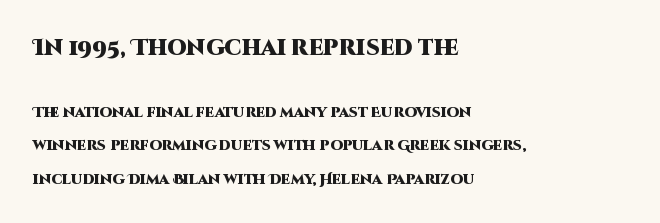
Q: Is the text bold? A: Yes.
Q: Is the text italic (slanted)? A: No, it is upright.
Q: Is the text underlined? A: No.
Q: How is the paragraph aligned? A: Left-aligned.
Q: Is the spacing between letters normal or unusually wide? A: Normal.
Q: Is the spacing between lines tight, normal or loose? A: Loose.
Q: Which block of text is set in a larger size, the first (top) or the second (bottom)? A: The first (top) one.
